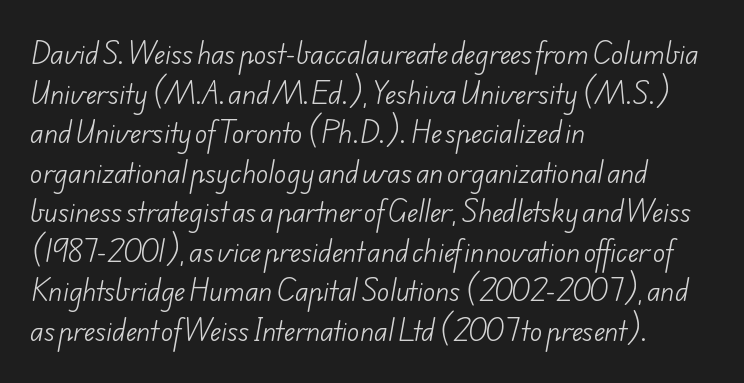
{"bold": "no", "underline": "no", "align": "left", "line_spacing": "normal", "line_spacing_ratio": 1.52, "letter_spacing": "normal", "letter_spacing_em": 0.0, "glyph_px": 26}
